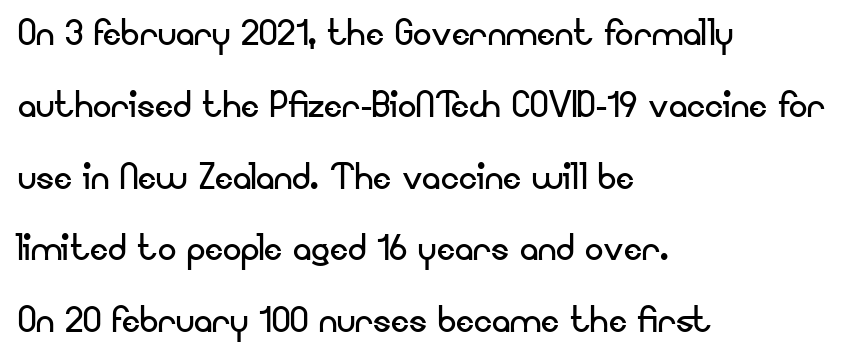
{"serif": "no", "italic": "no", "bold": "no", "weight": "regular", "width": "normal", "stroke_contrast": "low", "x_height": "small", "monospaced": "no", "underline": "no", "align": "left", "line_spacing": "normal", "line_spacing_ratio": 1.56, "letter_spacing": "normal", "letter_spacing_em": 0.0, "glyph_px": 46}
